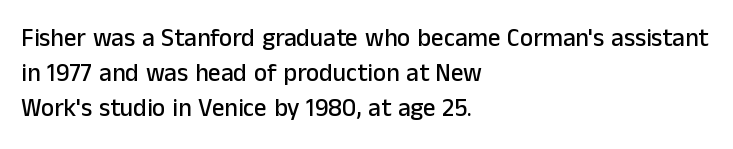
{"italic": "no", "underline": "no", "align": "left", "line_spacing": "normal", "line_spacing_ratio": 1.41, "letter_spacing": "normal", "letter_spacing_em": 0.0, "glyph_px": 25}
